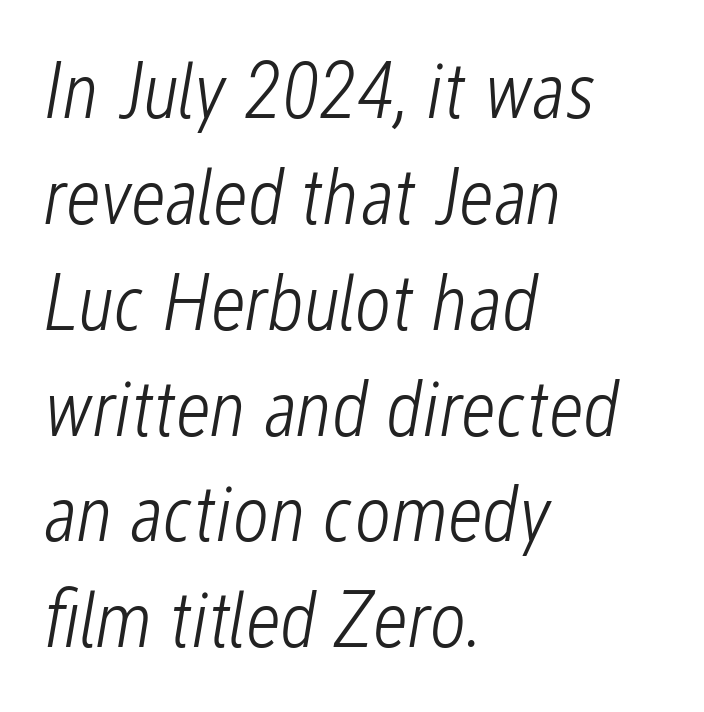
The image shows 79 px light, condensed type, italic (leaning right); set left-aligned, normal line spacing (1.34x), normal letter spacing, not underlined; low stroke contrast and a medium x-height.
